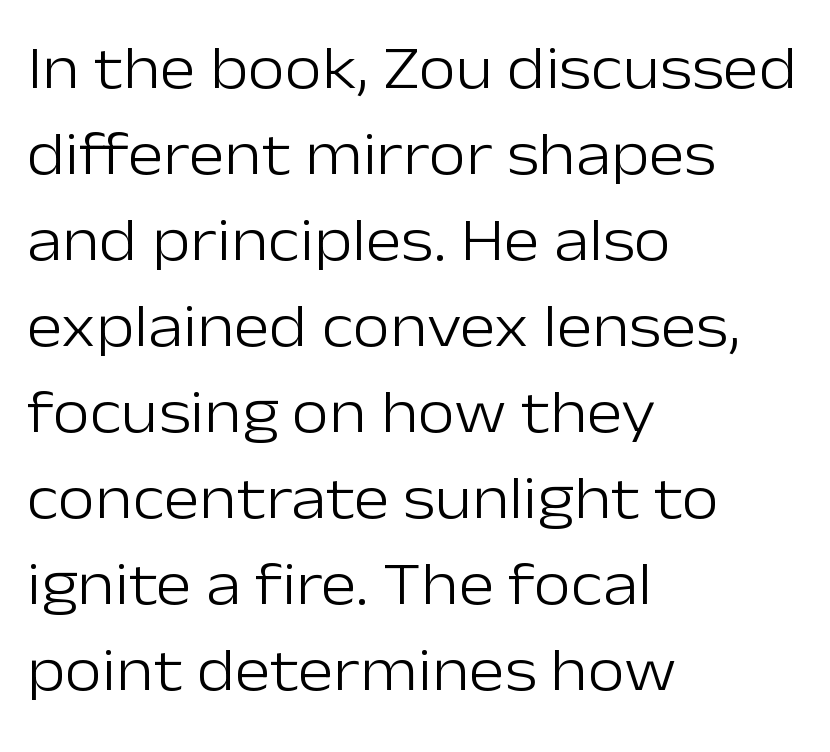
Weight: in the light-to-regular range. A normal amount of white space separates one row of letters from the next. The tracking reads as untouched default to a designer's eye. If you drew a line through each stem, it would be perfectly vertical. If you drew a ruler down the left edge, every line would touch it. Any mark beneath the type? The region is blank.
